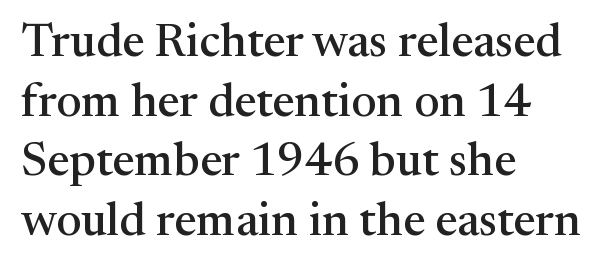
The string is rendered with underlining switched off. These lines are set flush left with a ragged right edge. In terms of posture, this sample is upright. This sample uses plain, unmodified letter spacing. To sum up the face: it has serifs.
